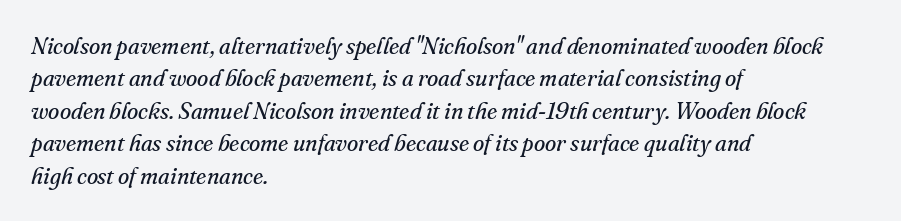
Q: Is the text bold? A: No.
Q: Is the text italic (slanted)? A: Yes, it leans right by about 16 degrees.
Q: Is the text underlined? A: No.
Q: How is the paragraph aligned? A: Left-aligned.
Q: Is the spacing between letters normal or unusually wide? A: Normal.
Q: Is the spacing between lines tight, normal or loose? A: Normal.
